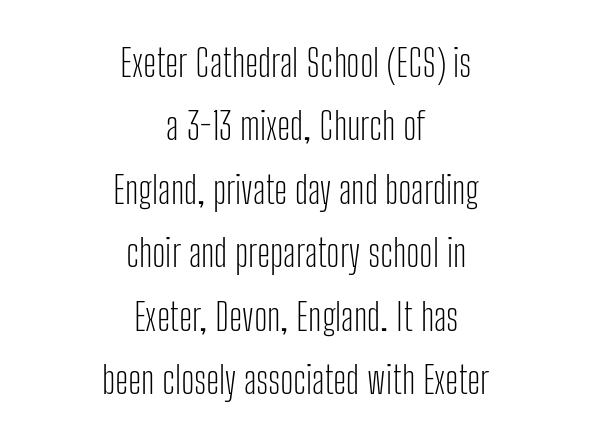
{"serif": "no", "italic": "no", "bold": "no", "weight": "light", "width": "condensed", "stroke_contrast": "low", "x_height": "medium", "monospaced": "no", "underline": "no", "align": "center", "line_spacing": "normal", "line_spacing_ratio": 1.67, "letter_spacing": "normal", "letter_spacing_em": 0.0, "glyph_px": 38}
